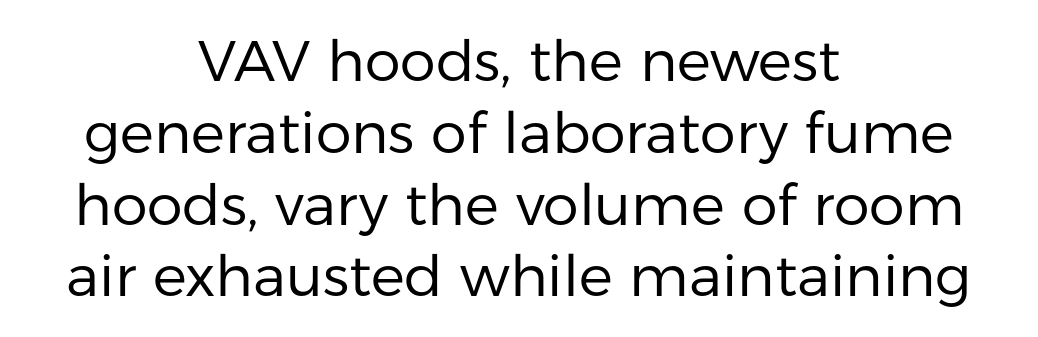
{"serif": "no", "italic": "no", "bold": "no", "weight": "regular", "width": "normal", "stroke_contrast": "low", "x_height": "medium", "monospaced": "no", "underline": "no", "align": "center", "line_spacing": "normal", "line_spacing_ratio": 1.26, "letter_spacing": "normal", "letter_spacing_em": 0.0, "glyph_px": 57}
